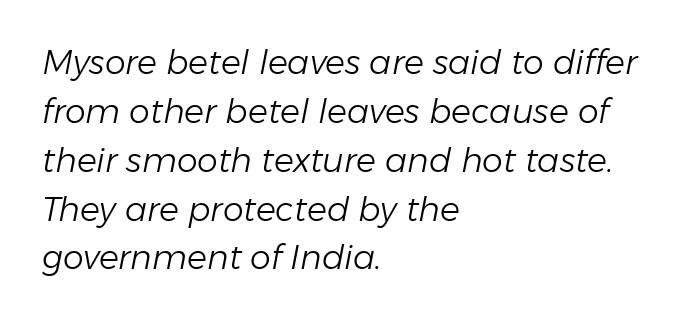
Q: Is the text bold? A: No.
Q: Is the text italic (slanted)? A: Yes, it leans right by about 11 degrees.
Q: Is the text underlined? A: No.
Q: How is the paragraph aligned? A: Left-aligned.
Q: Is the spacing between letters normal or unusually wide? A: Normal.
Q: Is the spacing between lines tight, normal or loose? A: Normal.
Q: Width (condensed, normal, or wide)? A: Normal.
Q: Stroke contrast? A: Low.
Q: x-height? A: Medium.
Q: Monospaced? A: No.
